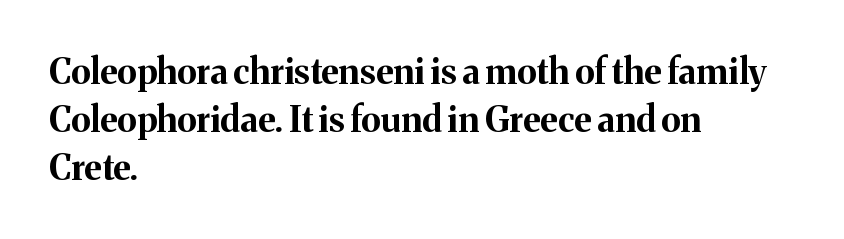
The image shows 35 px bold serif type, upright; set left-aligned, normal line spacing (1.37x), normal letter spacing, not underlined; medium stroke contrast and a medium x-height.
